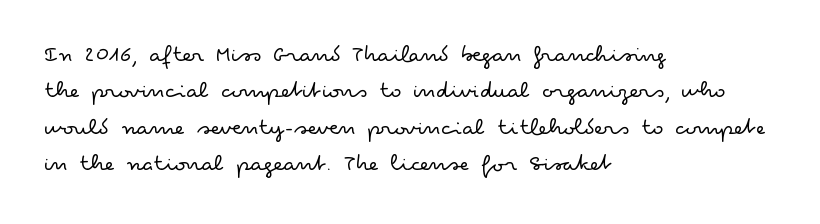
The image shows 25 px text type, upright; set left-aligned, normal line spacing (1.46x), normal letter spacing, not underlined.
